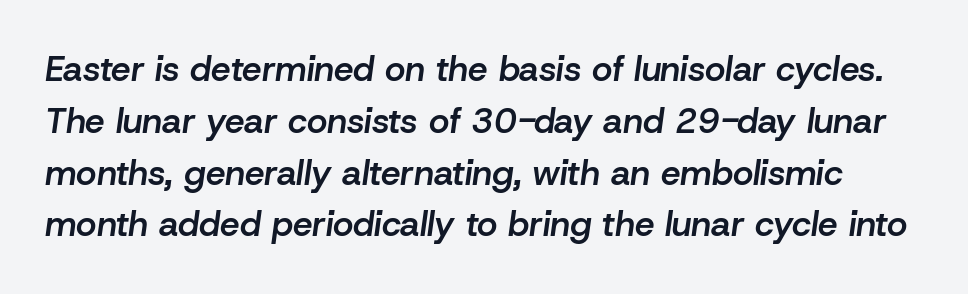
Italic: yes, the glyphs are oblique. Proportional: the letters do not fall into vertical columns. Decoration check: the copy has no underline. The passage shown stacks its lines at a standard gap. The sample has been set in demibold, a notch under bold. Tracking here is standard; glyphs follow each other at the usual distance.
